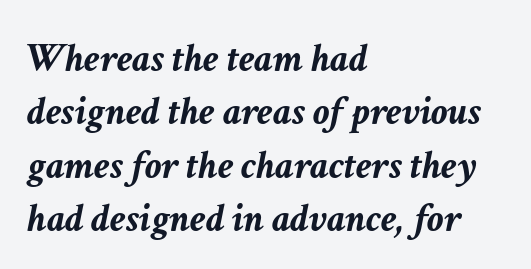
{"italic": "yes", "lean": "right", "slant_degrees": 11, "bold": "yes", "weight": "semibold", "width": "normal", "stroke_contrast": "low", "x_height": "medium", "monospaced": "no", "underline": "no", "align": "left", "line_spacing": "normal", "line_spacing_ratio": 1.3, "letter_spacing": "normal", "letter_spacing_em": 0.0, "glyph_px": 41}
